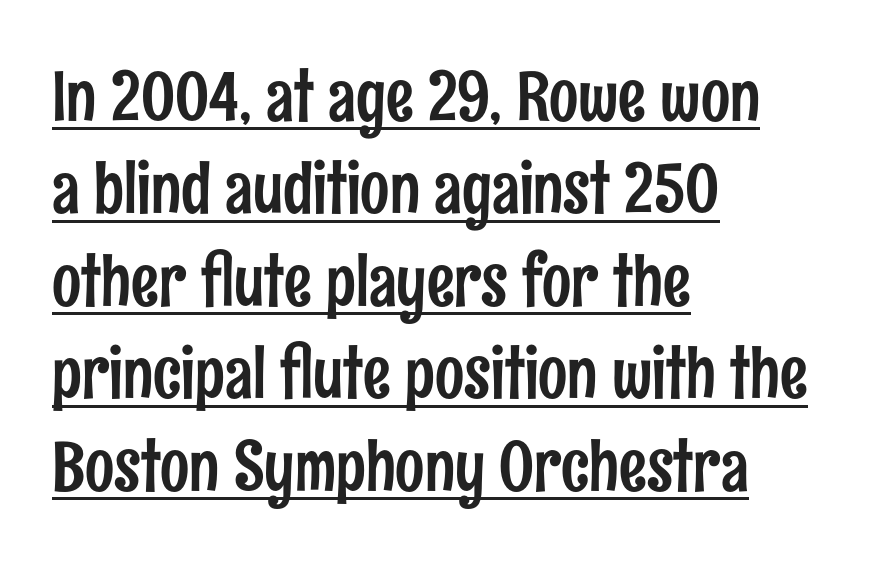
Upright lettering throughout. The passage shown is underscored from start to finish. These lines are rendered in a variable-pitch font. The setting favours the left margin, as ordinary paragraphs usually do. These lines are composed in type without serifs.
